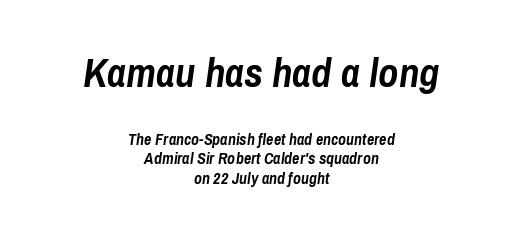
Q: Is the text bold? A: Yes.
Q: Is the text italic (slanted)? A: Yes, it leans right by about 8 degrees.
Q: Is the text underlined? A: No.
Q: How is the paragraph aligned? A: Centered.
Q: Is the spacing between letters normal or unusually wide? A: Normal.
Q: Which block of text is set in a larger size, the first (top) or the second (bottom)? A: The first (top) one.
Q: Width (condensed, normal, or wide)? A: Condensed.
Q: Stroke contrast? A: Low.
Q: x-height? A: Medium.
Q: Monospaced? A: No.
